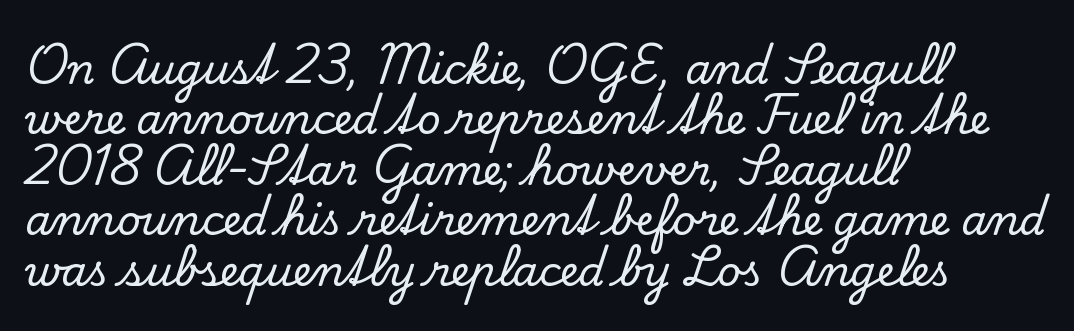
Q: Is the text italic (slanted)? A: Yes.
Q: Is the typeface a serif or a sans-serif typeface? A: Serif.
Q: Is the text underlined? A: No.
Q: How is the paragraph aligned? A: Left-aligned.
Q: Is the spacing between letters normal or unusually wide? A: Normal.
Q: Width (condensed, normal, or wide)? A: Normal.
Q: Stroke contrast? A: Low.
Q: x-height? A: Small.
Q: Monospaced? A: No.
